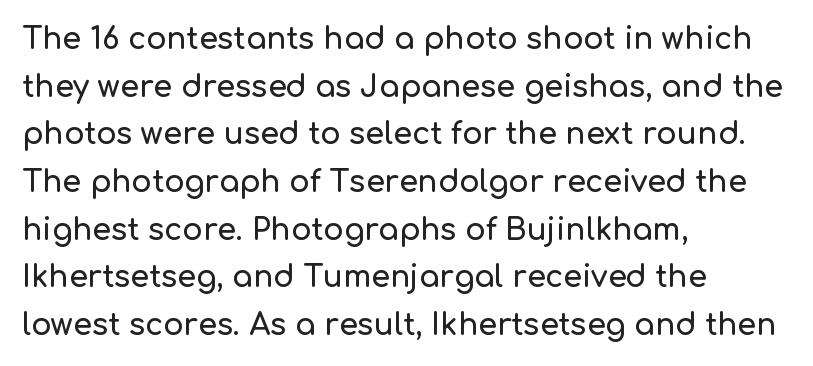
The letterforms sit shoulder to shoulder at normal distance. This is roman type, the default non-slanted kind. Stroke terminals: plain, sans-serif. This block has exactly the height ordinary leading produces. The passage shown is not underscored anywhere. A typesetter would call this proportional, since set widths differ per character.
